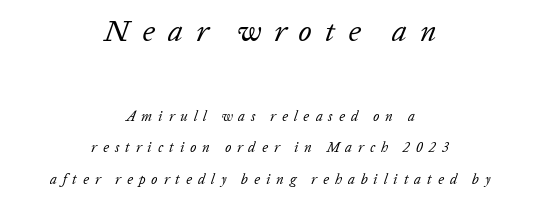
Q: Is the text bold? A: No.
Q: Is the text italic (slanted)? A: Yes, it leans right by about 20 degrees.
Q: Is the text underlined? A: No.
Q: How is the paragraph aligned? A: Centered.
Q: Is the spacing between letters normal or unusually wide? A: Unusually wide.
Q: Is the spacing between lines tight, normal or loose? A: Loose.
Q: Which block of text is set in a larger size, the first (top) or the second (bottom)? A: The first (top) one.
Q: Width (condensed, normal, or wide)? A: Normal.
Q: Stroke contrast? A: Low.
Q: x-height? A: Medium.
Q: Monospaced? A: No.
